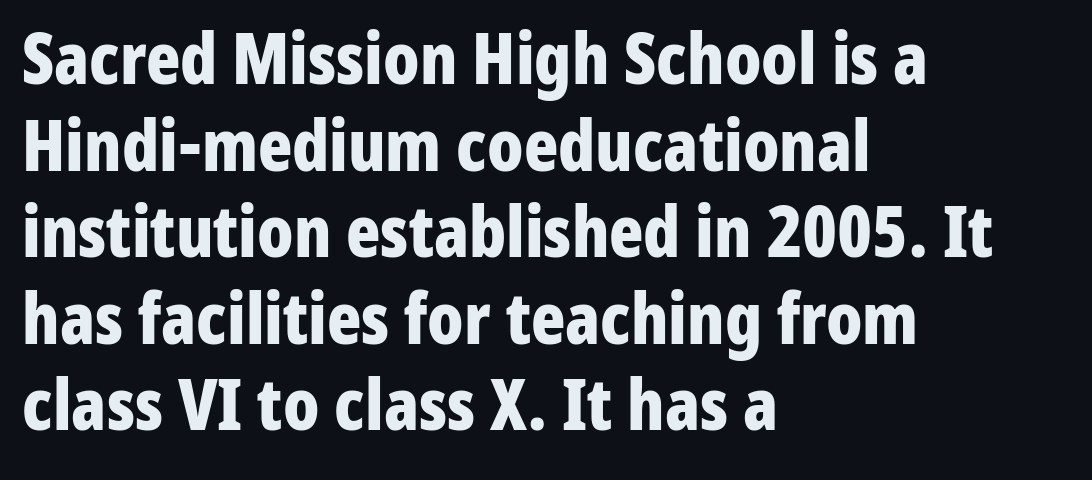
Q: Is the text bold? A: Yes.
Q: Is the text italic (slanted)? A: No, it is upright.
Q: Is the typeface a serif or a sans-serif typeface? A: Sans-serif.
Q: Is the text underlined? A: No.
Q: How is the paragraph aligned? A: Left-aligned.
Q: Is the spacing between letters normal or unusually wide? A: Normal.
Q: Width (condensed, normal, or wide)? A: Condensed.
Q: Stroke contrast? A: Low.
Q: x-height? A: Medium.
Q: Monospaced? A: No.
